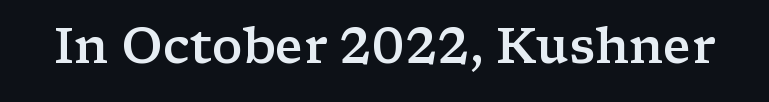
Q: Is the text bold? A: Semi-bold.
Q: Is the text italic (slanted)? A: No, it is upright.
Q: Is the typeface a serif or a sans-serif typeface? A: Serif.
Q: Is the text underlined? A: No.
Q: Is the spacing between letters normal or unusually wide? A: Normal.
Q: Width (condensed, normal, or wide)? A: Wide.
Q: Stroke contrast? A: Low.
Q: x-height? A: Medium.
Q: Monospaced? A: No.
